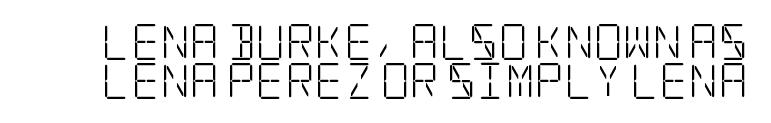
Posture: upright roman. Nothing unusual about the tracking: characters are spaced as the font intends. Plain, unruled lines of type. The type family on display is of the serif kind.
